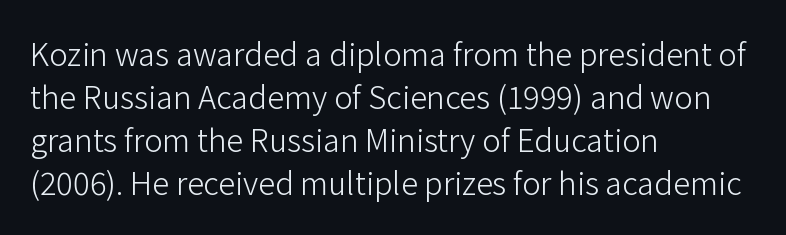
Q: Is the text bold? A: No.
Q: Is the text italic (slanted)? A: No, it is upright.
Q: Is the typeface a serif or a sans-serif typeface? A: Sans-serif.
Q: Is the text underlined? A: No.
Q: How is the paragraph aligned? A: Left-aligned.
Q: Is the spacing between letters normal or unusually wide? A: Normal.
Q: Is the spacing between lines tight, normal or loose? A: Normal.
Q: Width (condensed, normal, or wide)? A: Normal.
Q: Stroke contrast? A: Low.
Q: x-height? A: Medium.
Q: Monospaced? A: No.
